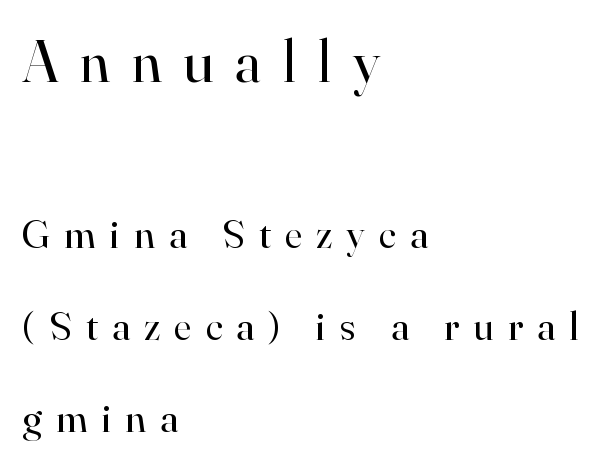
Q: Is the text bold? A: No.
Q: Is the text italic (slanted)? A: No, it is upright.
Q: Is the typeface a serif or a sans-serif typeface? A: Serif.
Q: Is the text underlined? A: No.
Q: How is the paragraph aligned? A: Left-aligned.
Q: Is the spacing between letters normal or unusually wide? A: Unusually wide.
Q: Is the spacing between lines tight, normal or loose? A: Loose.
Q: Which block of text is set in a larger size, the first (top) or the second (bottom)? A: The first (top) one.
Q: Width (condensed, normal, or wide)? A: Normal.
Q: Stroke contrast? A: High.
Q: x-height? A: Small.
Q: Monospaced? A: No.
